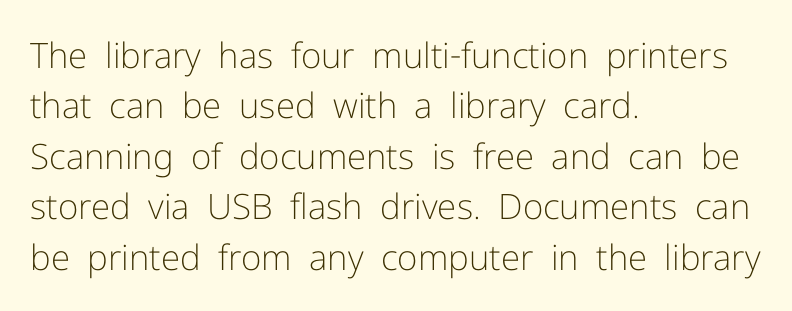
{"serif": "no", "italic": "no", "bold": "no", "weight": "light", "width": "normal", "stroke_contrast": "low", "x_height": "medium", "monospaced": "no", "underline": "no", "align": "left", "line_spacing": "normal", "line_spacing_ratio": 1.44, "letter_spacing": "normal", "letter_spacing_em": 0.0, "glyph_px": 35}
